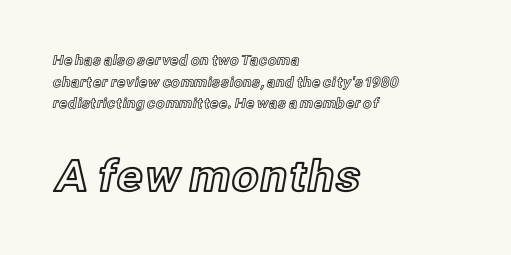
{"width": "normal", "x_height": "medium", "monospaced": "no", "underline": "no", "align": "left", "line_spacing": "normal", "line_spacing_ratio": 1.54, "letter_spacing": "normal", "letter_spacing_em": 0.0, "larger_block": "second", "size_ratio": 3.07, "glyph_px": 43}
